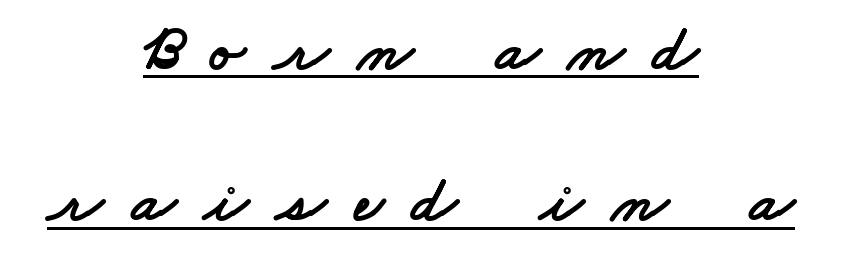
Letter spacing: wide. The rendering uses natural spacing where letterforms have individual widths. The text block is weighted toward neither margin, spreading evenly from the middle. Notice how a bar underscores the lettering throughout. What's the leading like? Stretched, with rows far apart. This sample uses a sans-serif face.
